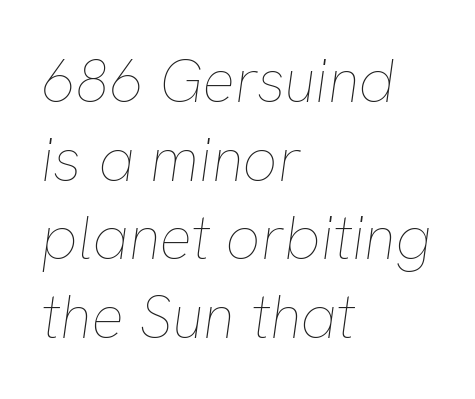
The image shows 61 px thin type, italic (leaning right); set left-aligned, normal line spacing (1.29x), normal letter spacing, not underlined; low stroke contrast and a medium x-height.
